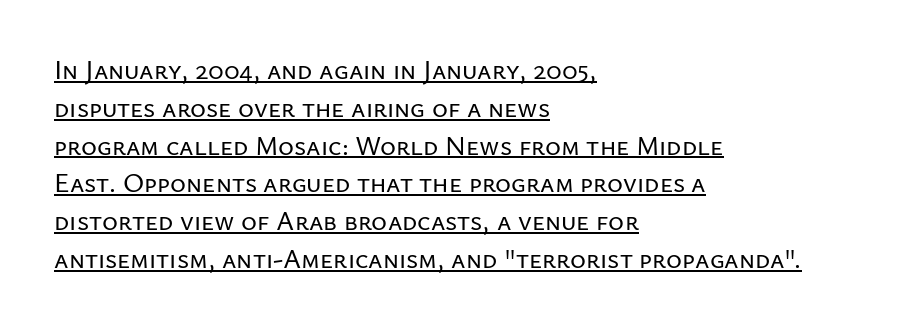
Q: Is the text italic (slanted)? A: No, it is upright.
Q: Is the text underlined? A: Yes.
Q: How is the paragraph aligned? A: Left-aligned.
Q: Is the spacing between letters normal or unusually wide? A: Normal.
Q: Is the spacing between lines tight, normal or loose? A: Normal.
